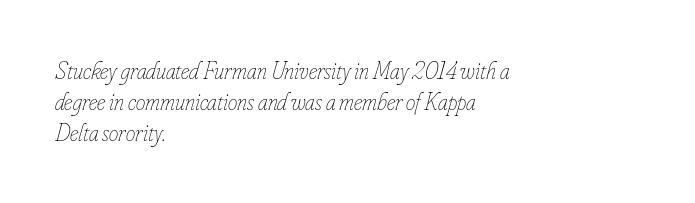
Q: Is the text bold? A: No.
Q: Is the text italic (slanted)? A: Yes, it leans right by about 16 degrees.
Q: Is the text underlined? A: No.
Q: How is the paragraph aligned? A: Left-aligned.
Q: Is the spacing between letters normal or unusually wide? A: Normal.
Q: Is the spacing between lines tight, normal or loose? A: Normal.
